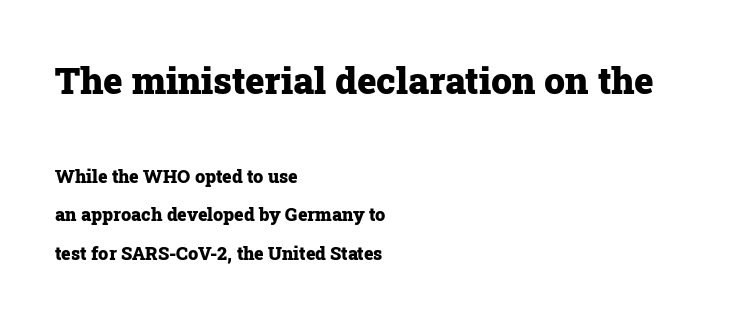
The image shows 37 px heavy serif type, upright; set left-aligned, loose line spacing (2.14x), normal letter spacing, not underlined; the first (top) block is 2.06x larger; low stroke contrast and a medium x-height.
